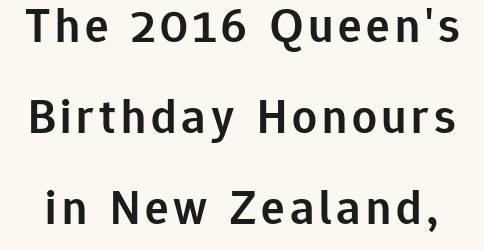
The image shows 49 px semibold sans-serif type, upright; set line spacing 1.86x, not underlined; low stroke contrast and a medium x-height.
